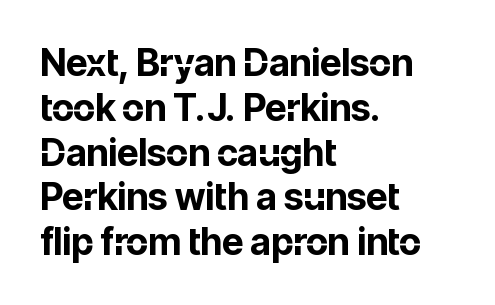
{"serif": "no", "italic": "no", "bold": "yes", "weight": "bold", "width": "normal", "stroke_contrast": "low", "x_height": "medium", "monospaced": "no", "underline": "no", "align": "left", "line_spacing_ratio": 1.21, "letter_spacing": "normal", "letter_spacing_em": 0.0, "glyph_px": 37}
